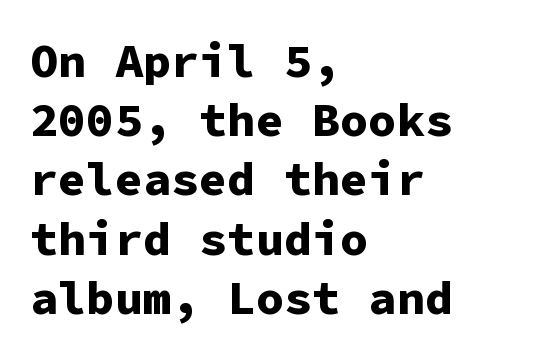
The letters stand straight up with perfectly vertical stems. The passage shown has conventional tracking throughout. Caption: multi-line text, flush left, ragged right. Each letter, wide or thin by design, is forced into the same width here. What kind of face is this? One without serifs — a sans. Descenders hang freely into open space.
